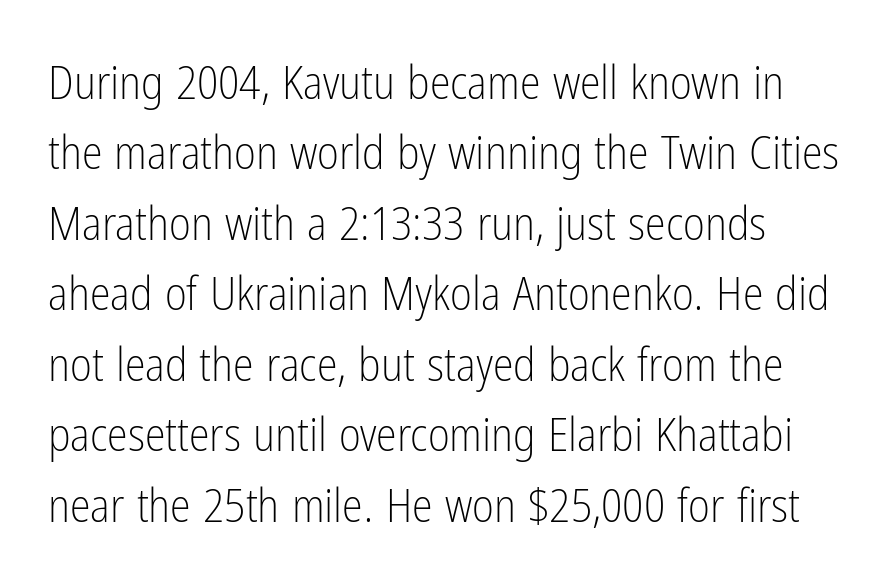
{"serif": "no", "italic": "no", "bold": "no", "weight": "light", "width": "condensed", "stroke_contrast": "low", "x_height": "medium", "monospaced": "no", "underline": "no", "line_spacing": "normal", "line_spacing_ratio": 1.5, "letter_spacing": "normal", "letter_spacing_em": 0.0, "glyph_px": 47}
